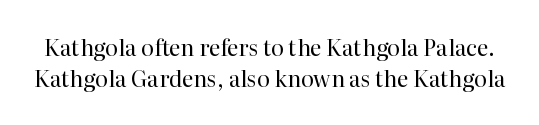
{"italic": "no", "bold": "no", "underline": "no", "line_spacing": "normal", "line_spacing_ratio": 1.42, "letter_spacing": "normal", "letter_spacing_em": 0.0, "glyph_px": 22}
